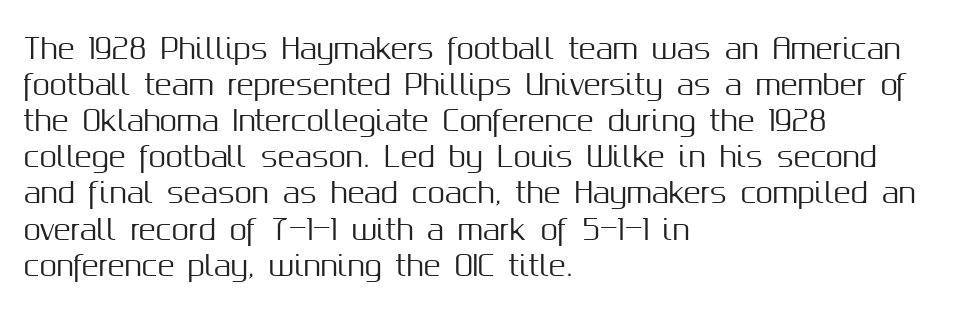
{"serif": "no", "italic": "no", "width": "normal", "stroke_contrast": "medium", "x_height": "medium", "monospaced": "no", "underline": "no", "align": "left", "line_spacing": "normal", "line_spacing_ratio": 1.29, "letter_spacing": "normal", "letter_spacing_em": 0.0, "glyph_px": 28}
